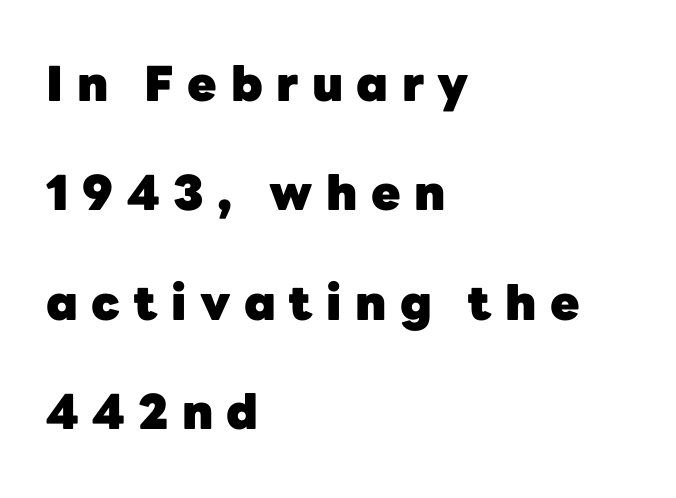
The image shows 48 px heavy sans-serif type, upright; set left-aligned, loose line spacing (2.28x), unusually wide letter spacing (+0.28 em), not underlined; low stroke contrast and a medium x-height.
